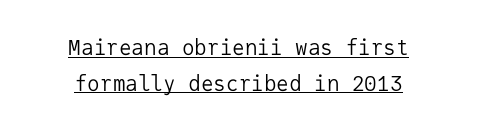
The image shows 21 px text type, upright; set centered, normal line spacing (1.7x), normal letter spacing, underlined.
